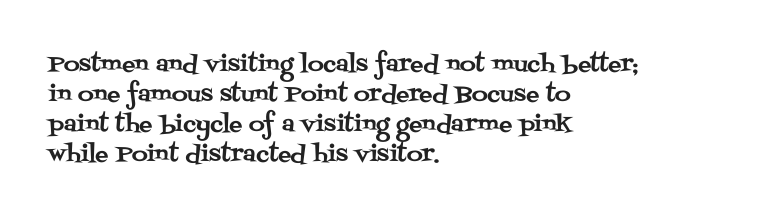
{"italic": "no", "underline": "no", "align": "left", "line_spacing": "normal", "line_spacing_ratio": 1.37, "letter_spacing": "normal", "letter_spacing_em": 0.0, "glyph_px": 22}
